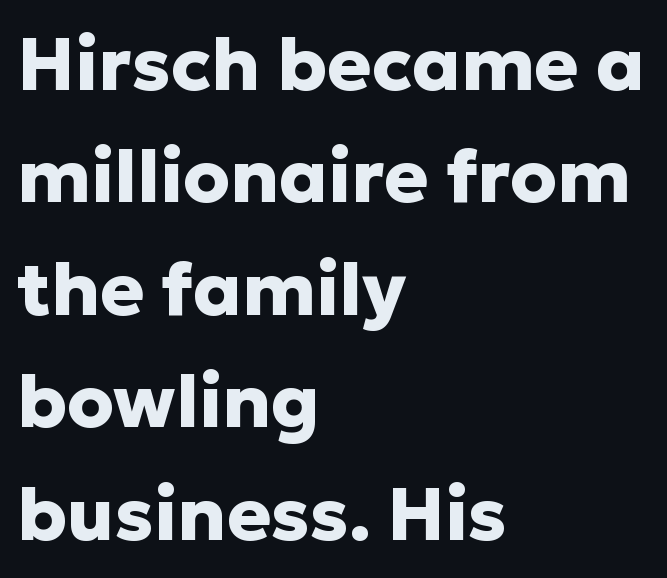
The image shows 74 px heavy sans-serif type, upright; set left-aligned, normal line spacing (1.52x), normal letter spacing, not underlined; low stroke contrast and a medium x-height.
